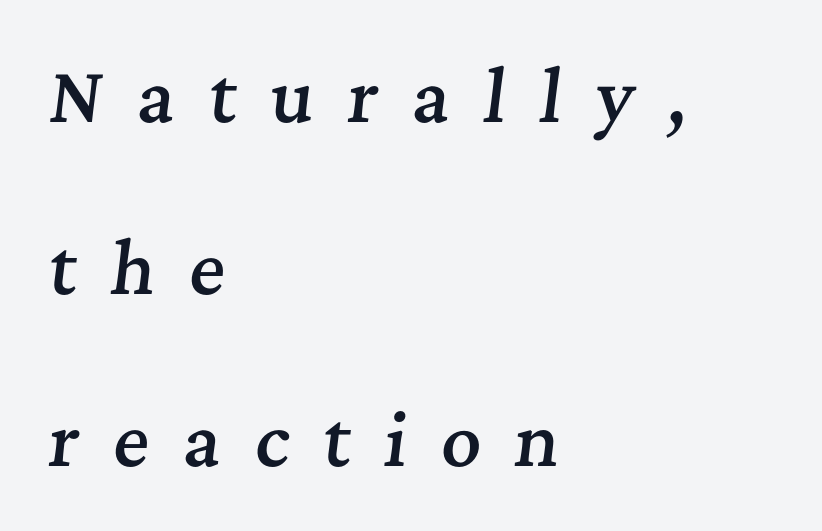
The image shows 69 px semibold serif type, italic (leaning right); set left-aligned, loose line spacing (2.49x), unusually wide letter spacing (+0.49 em), not underlined; medium stroke contrast and a medium x-height.
